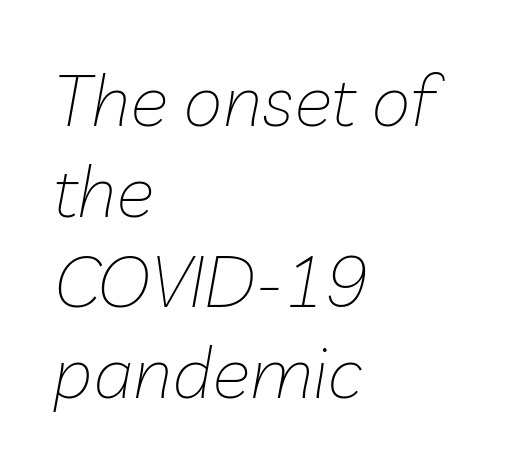
The image shows 72 px thin type, italic (leaning right); set left-aligned, normal line spacing (1.26x), normal letter spacing, not underlined; low stroke contrast and a medium x-height.
